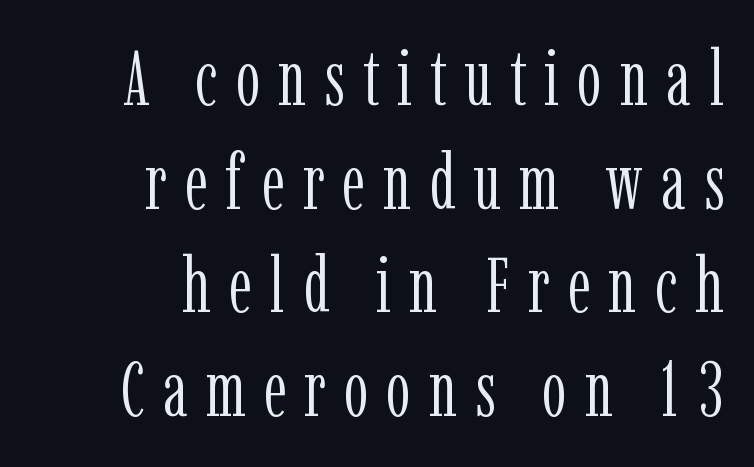
No word sits above an underline. Think of a printed novel: that variable character pitch is what you see here. Spacing between characters has been opened up far beyond the box default. A quiet, ordinary-to-light weight characterises the typeface.
